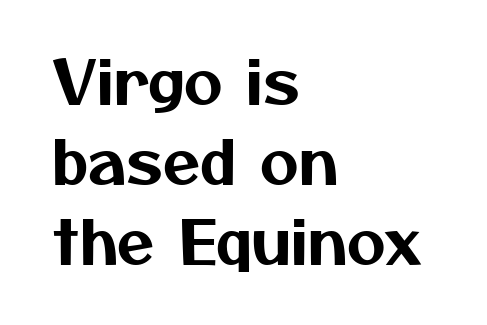
The image shows 60 px sans-serif type; set left-aligned, normal line spacing (1.33x), normal letter spacing, not underlined; medium stroke contrast and a medium x-height.
